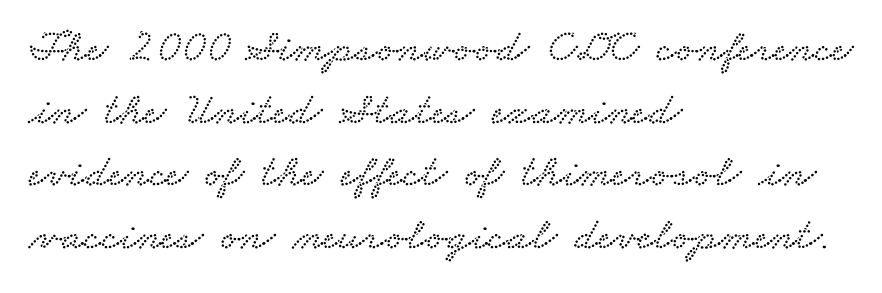
Q: Is the typeface a serif or a sans-serif typeface? A: Serif.
Q: Is the text underlined? A: No.
Q: How is the paragraph aligned? A: Left-aligned.
Q: Is the spacing between letters normal or unusually wide? A: Normal.
Q: Is the spacing between lines tight, normal or loose? A: Normal.
Q: Width (condensed, normal, or wide)? A: Wide.
Q: Stroke contrast? A: Low.
Q: x-height? A: Small.
Q: Monospaced? A: No.
